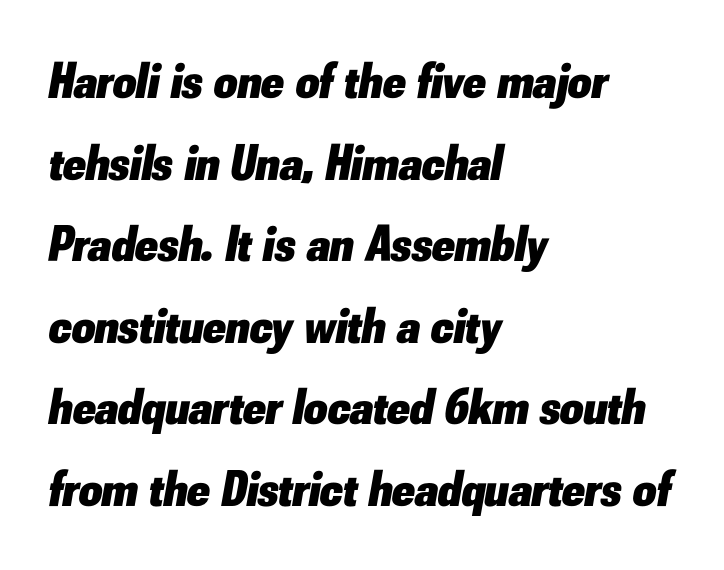
{"italic": "yes", "lean": "right", "slant_degrees": 10, "bold": "yes", "weight": "heavy", "width": "normal", "stroke_contrast": "low", "x_height": "small", "monospaced": "no", "underline": "no", "align": "left", "line_spacing": "normal", "line_spacing_ratio": 1.6, "letter_spacing": "normal", "letter_spacing_em": 0.0, "glyph_px": 51}
